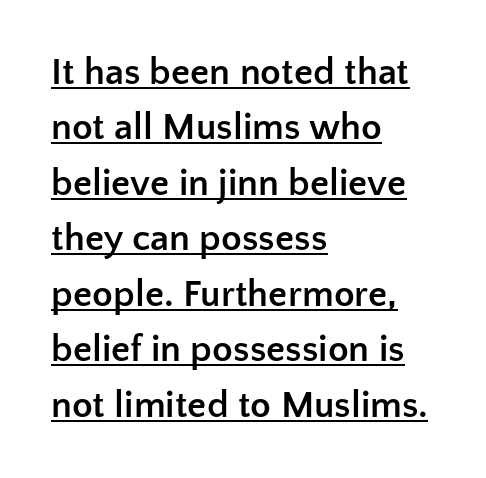
The image shows 38 px semibold sans-serif type, upright; set left-aligned, normal line spacing (1.46x), normal letter spacing, underlined; low stroke contrast and a medium x-height.
